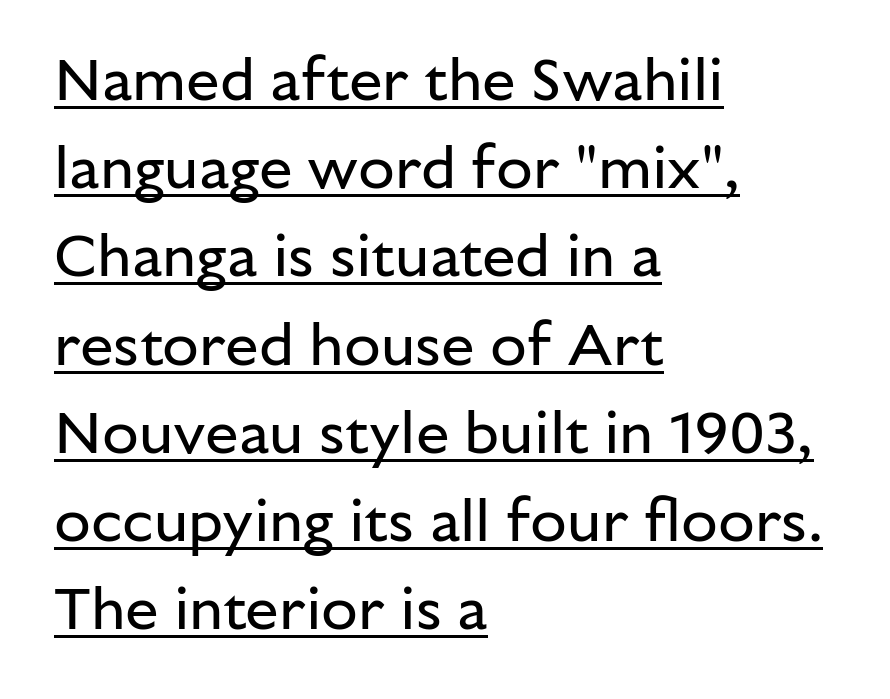
The image shows 60 px regular-weight sans-serif type, upright; set left-aligned, normal line spacing (1.47x), normal letter spacing, underlined; low stroke contrast and a medium x-height.
